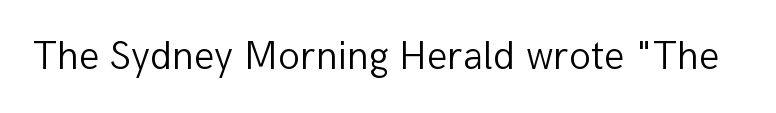
Do the characters align in a grid? No, the font is proportional. The letterforms sit shoulder to shoulder at normal distance. The typeface chosen for these lines omits serifs. Check the space under the baseline: it is left empty. Vertical stems look standard width or narrower in stroke. Designer's note — italics off, roman on.
